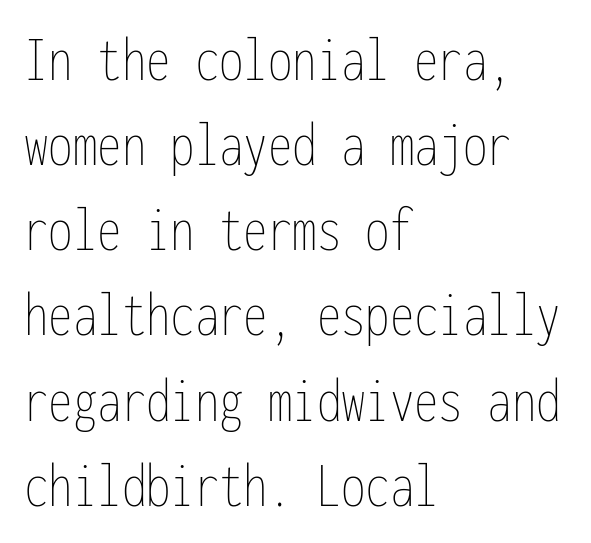
Q: Is the text bold? A: No.
Q: Is the text italic (slanted)? A: No, it is upright.
Q: Is the text underlined? A: No.
Q: How is the paragraph aligned? A: Left-aligned.
Q: Is the spacing between letters normal or unusually wide? A: Normal.
Q: Is the spacing between lines tight, normal or loose? A: Normal.
Q: Width (condensed, normal, or wide)? A: Condensed.
Q: Stroke contrast? A: Low.
Q: x-height? A: Medium.
Q: Monospaced? A: Yes.
